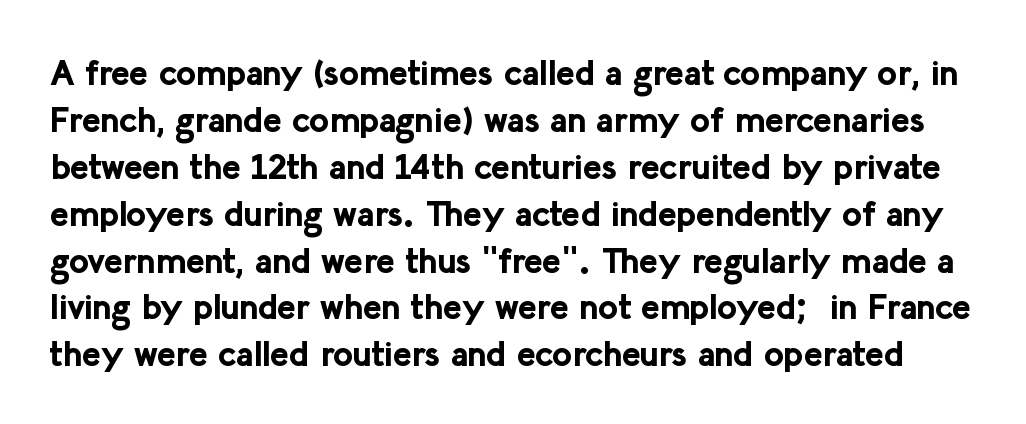
Quick note: not italic, upright. Note: no serifs on the glyphs. Do the characters align in a grid? No, the font is proportional. Glance below the letters and you will spot only blank space.
